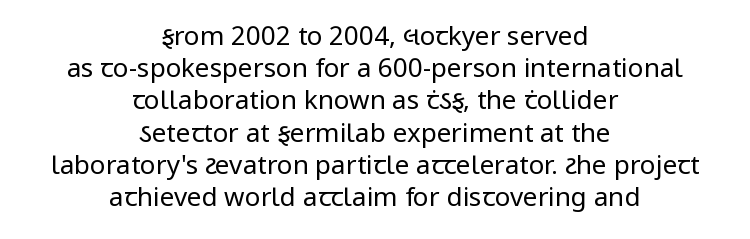
The image shows 26 px text type, upright; set centered, line spacing 1.24x, normal letter spacing, not underlined.
